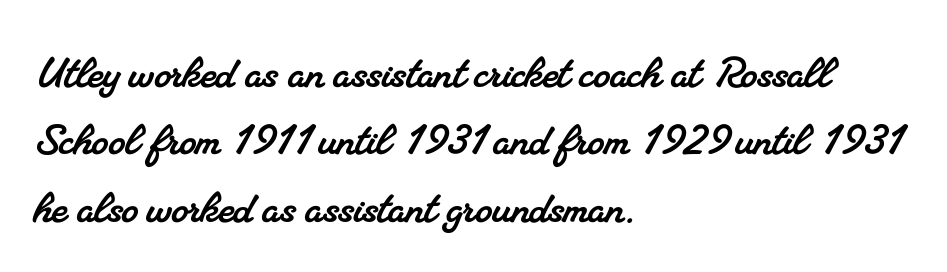
Q: Is the typeface a serif or a sans-serif typeface? A: Serif.
Q: Is the text underlined? A: No.
Q: How is the paragraph aligned? A: Left-aligned.
Q: Is the spacing between letters normal or unusually wide? A: Normal.
Q: Is the spacing between lines tight, normal or loose? A: Normal.
Q: Width (condensed, normal, or wide)? A: Normal.
Q: Stroke contrast? A: Medium.
Q: x-height? A: Small.
Q: Monospaced? A: No.
